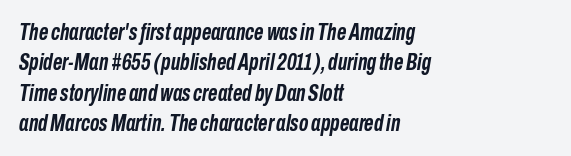
The image shows 23 px bold type, italic (leaning right); set left-aligned, normal line spacing (1.32x), normal letter spacing, not underlined.
